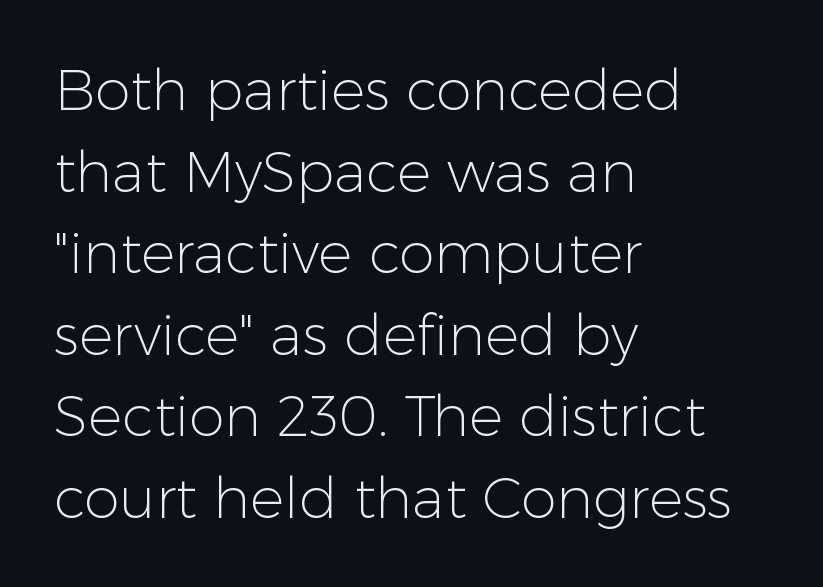
{"serif": "no", "italic": "no", "bold": "no", "weight": "light", "width": "normal", "stroke_contrast": "low", "x_height": "medium", "monospaced": "no", "underline": "no", "align": "left", "line_spacing": "normal", "line_spacing_ratio": 1.43, "letter_spacing": "normal", "letter_spacing_em": 0.0, "glyph_px": 57}
